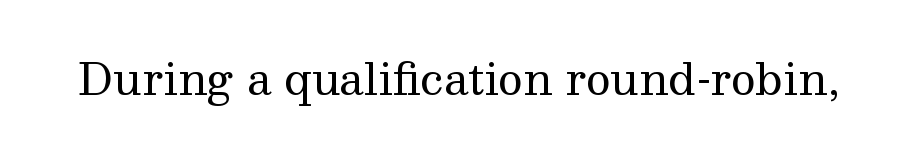
Q: Is the text bold? A: No.
Q: Is the text italic (slanted)? A: No, it is upright.
Q: Is the typeface a serif or a sans-serif typeface? A: Serif.
Q: Is the text underlined? A: No.
Q: Is the spacing between letters normal or unusually wide? A: Normal.
Q: Width (condensed, normal, or wide)? A: Normal.
Q: Stroke contrast? A: Medium.
Q: x-height? A: Medium.
Q: Monospaced? A: No.
